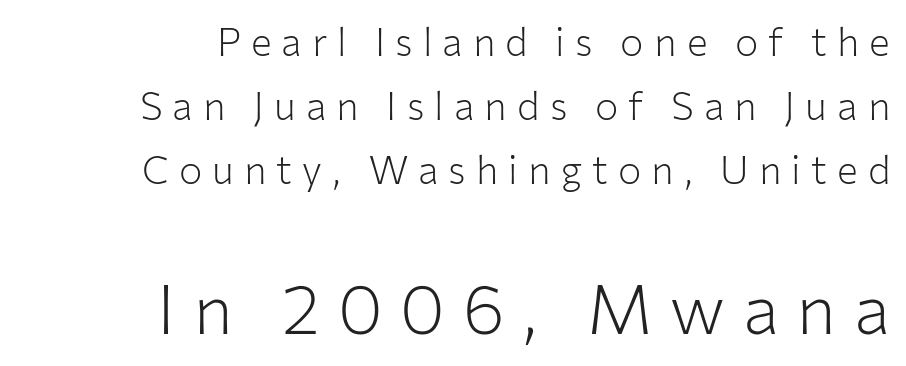
Is there any slant? The stems are plumb. Plain, unruled lines of type. No heavy texture on the line: the type isn't bold. You could not count columns in this text — the font is proportionally spaced.
